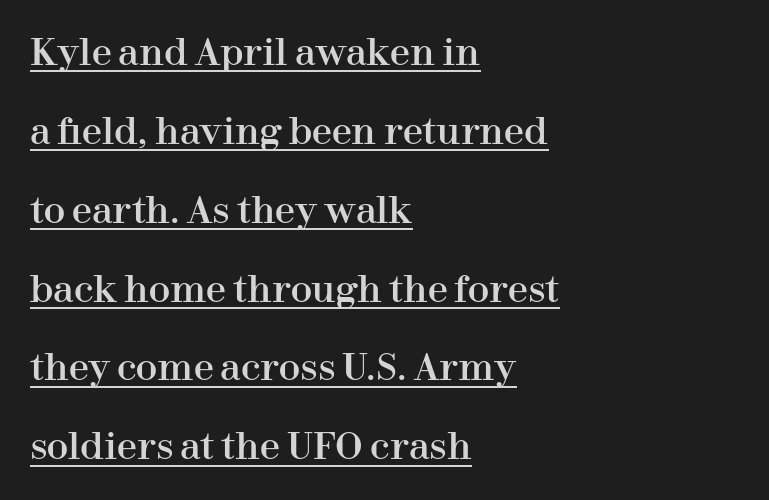
The image shows 36 px serif type, upright; set left-aligned, loose line spacing (2.19x), normal letter spacing, underlined; high stroke contrast and a medium x-height.
